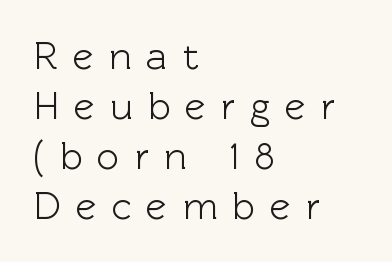
Q: Is the text italic (slanted)? A: No, it is upright.
Q: Is the typeface a serif or a sans-serif typeface? A: Sans-serif.
Q: Is the text underlined? A: No.
Q: How is the paragraph aligned? A: Left-aligned.
Q: Is the spacing between letters normal or unusually wide? A: Unusually wide.
Q: Is the spacing between lines tight, normal or loose? A: Normal.
Q: Width (condensed, normal, or wide)? A: Normal.
Q: x-height? A: Medium.
Q: Monospaced? A: No.
